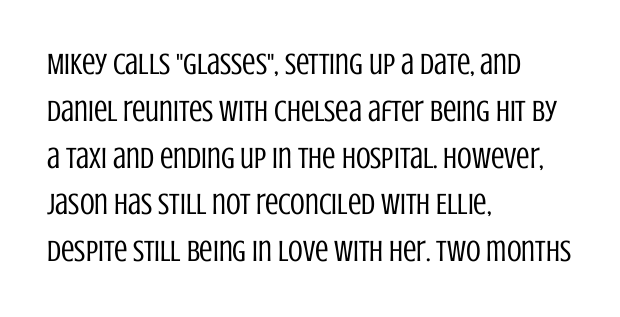
{"serif": "no", "italic": "no", "bold": "no", "weight": "regular", "width": "condensed", "stroke_contrast": "low", "x_height": "large", "monospaced": "no", "underline": "no", "align": "left", "line_spacing": "normal", "line_spacing_ratio": 1.56, "letter_spacing": "normal", "letter_spacing_em": 0.0, "glyph_px": 30}
